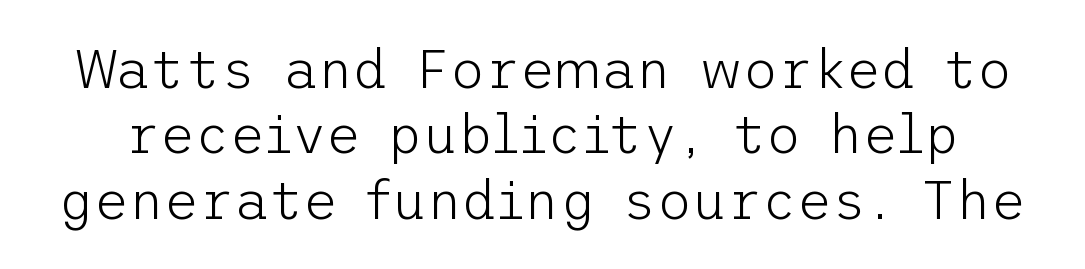
The image shows 54 px light sans-serif type, upright; set line spacing 1.21x, normal letter spacing, not underlined; low stroke contrast and a medium x-height.
